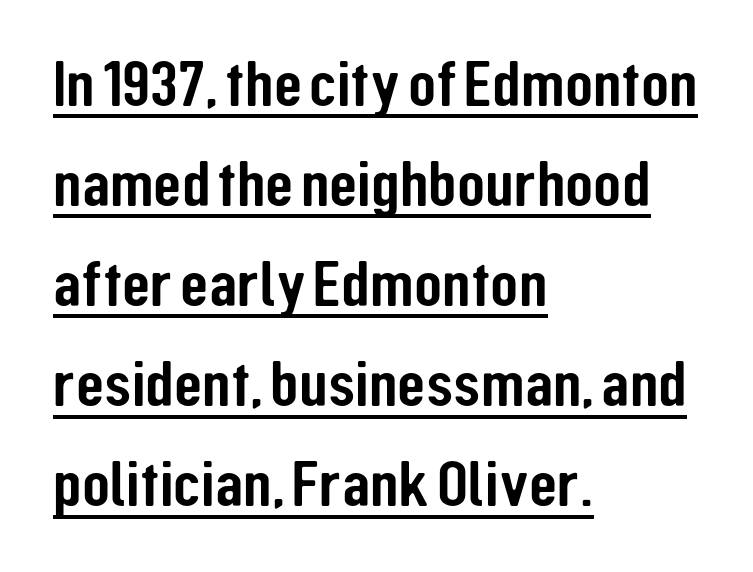
{"serif": "no", "italic": "no", "width": "condensed", "stroke_contrast": "low", "x_height": "medium", "monospaced": "no", "underline": "yes", "align": "left", "line_spacing": "normal", "line_spacing_ratio": 1.54, "letter_spacing": "normal", "letter_spacing_em": 0.0, "glyph_px": 65}
